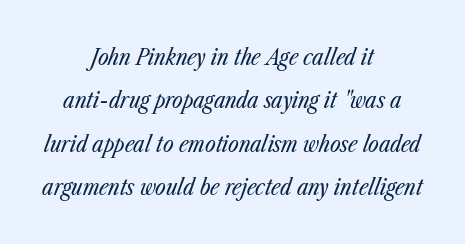
The image shows 23 px text type, italic (leaning right); set centered, line spacing 1.89x, normal letter spacing, not underlined.
